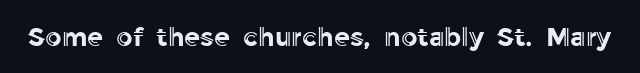
The image shows 26 px text type, upright; set normal letter spacing, not underlined.
